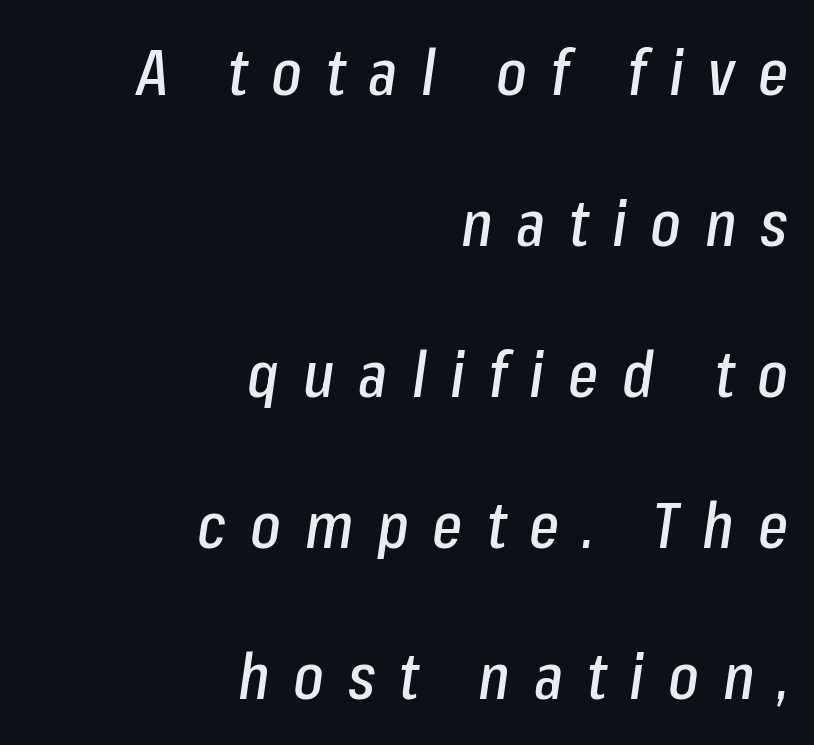
The image shows 64 px condensed type, italic (leaning right); set right-aligned, loose line spacing (2.36x), unusually wide letter spacing (+0.37 em), not underlined; low stroke contrast and a medium x-height.
